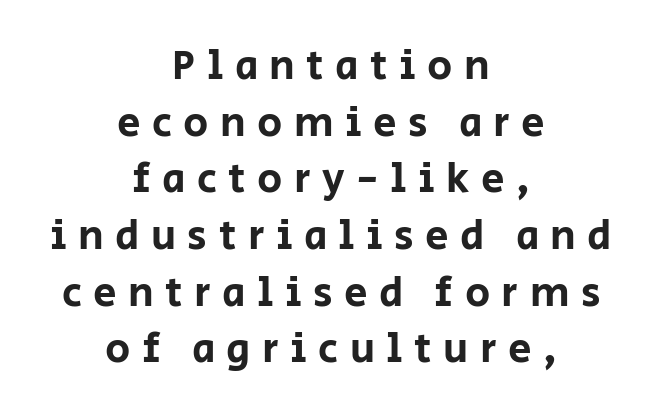
This rendering widens character spacing well past its baseline value. This sample has the flowing, uneven cadence of proportional lettering. Ordinary non-slanted type is in use. The typesetter chose a symmetrical, centered arrangement here. These lines sit exactly where default settings would place them. Unmarked baselines from the first word to the last.
